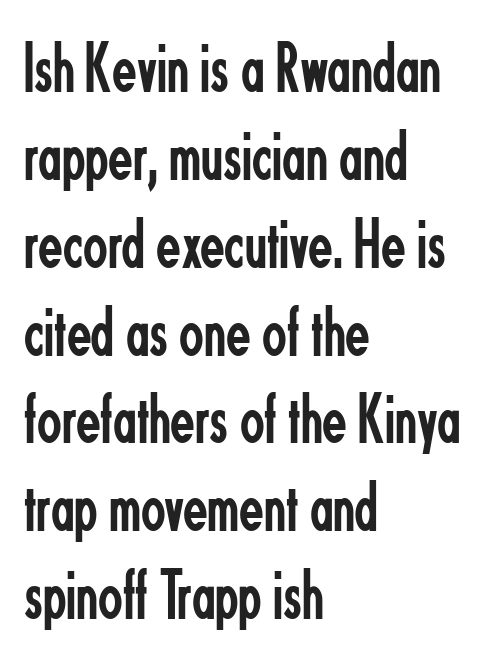
Q: Is the text bold? A: No.
Q: Is the text italic (slanted)? A: No, it is upright.
Q: Is the typeface a serif or a sans-serif typeface? A: Sans-serif.
Q: Is the text underlined? A: No.
Q: How is the paragraph aligned? A: Left-aligned.
Q: Is the spacing between letters normal or unusually wide? A: Normal.
Q: Width (condensed, normal, or wide)? A: Condensed.
Q: Stroke contrast? A: Low.
Q: x-height? A: Small.
Q: Monospaced? A: No.
